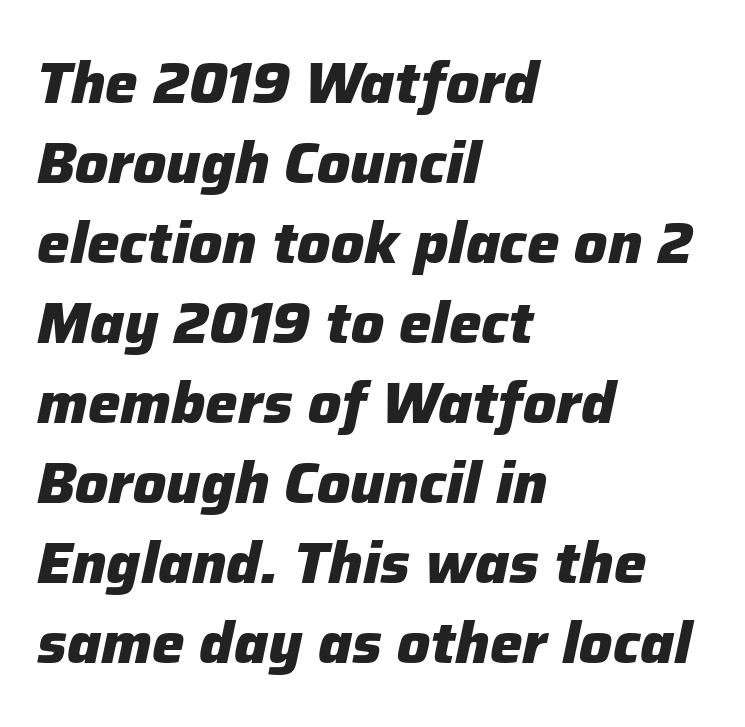
The image shows 58 px heavy type, italic (leaning right); set left-aligned, normal line spacing (1.38x), normal letter spacing, not underlined; low stroke contrast and a medium x-height.
